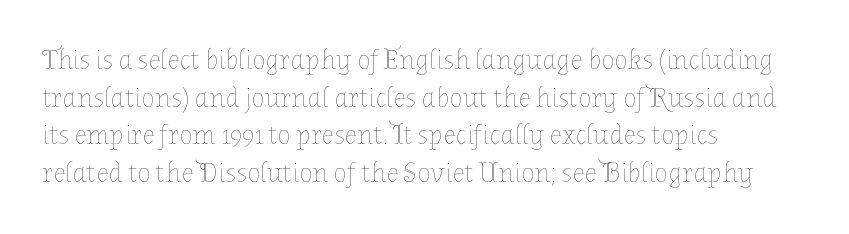
The image shows 28 px thin type, upright; set left-aligned, normal line spacing (1.34x), normal letter spacing, not underlined; low stroke contrast and a medium x-height.
